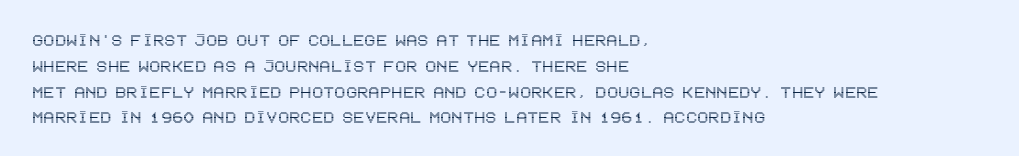
Underline: absent. This rendering uses left alignment, leaving the right contour irregular. A typesetter would mark this as roman, not italic. In terms of letterspacing, this is plain default setting.
